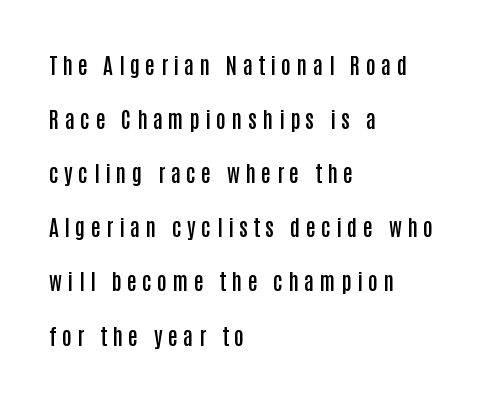
Q: Is the text bold? A: Semi-bold.
Q: Is the text italic (slanted)? A: No, it is upright.
Q: Is the text underlined? A: No.
Q: How is the paragraph aligned? A: Left-aligned.
Q: Is the spacing between letters normal or unusually wide? A: Unusually wide.
Q: Is the spacing between lines tight, normal or loose? A: Loose.
